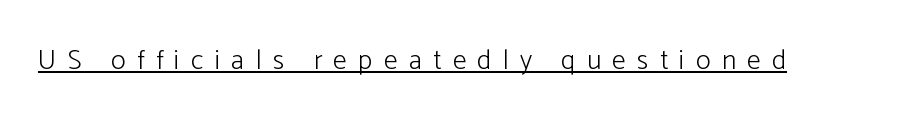
The image shows 28 px light sans-serif type, upright; set unusually wide letter spacing (+0.4 em), underlined; low stroke contrast and a medium x-height.
